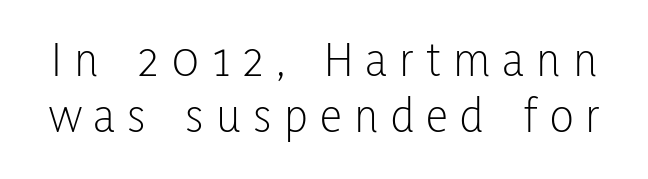
{"serif": "no", "italic": "no", "bold": "no", "weight": "light", "width": "condensed", "stroke_contrast": "low", "x_height": "medium", "monospaced": "no", "underline": "no", "line_spacing": "tight", "line_spacing_ratio": 1.12, "letter_spacing": "wide", "letter_spacing_em": 0.25, "glyph_px": 50}
